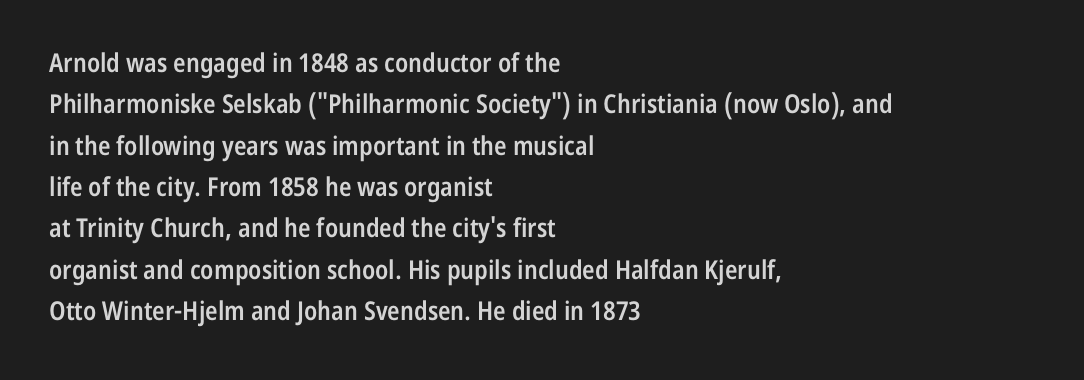
Q: Is the text bold? A: Semi-bold.
Q: Is the text italic (slanted)? A: No, it is upright.
Q: Is the text underlined? A: No.
Q: How is the paragraph aligned? A: Left-aligned.
Q: Is the spacing between letters normal or unusually wide? A: Normal.
Q: Is the spacing between lines tight, normal or loose? A: Normal.
